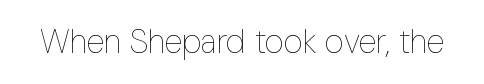
The image shows 33 px thin, condensed type, upright; set normal letter spacing, not underlined; low stroke contrast and a medium x-height.
